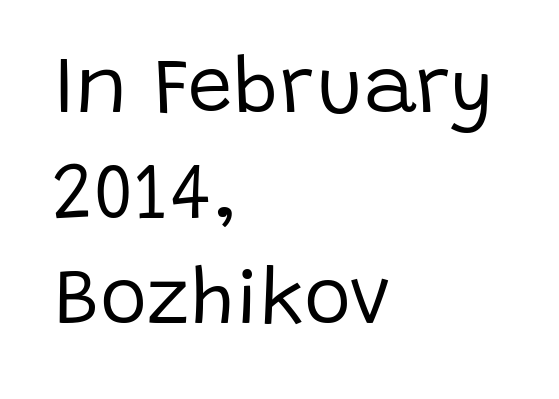
The image shows 80 px regular-weight sans-serif type, upright; set left-aligned, normal line spacing (1.32x), normal letter spacing, not underlined; low stroke contrast and a large x-height.
